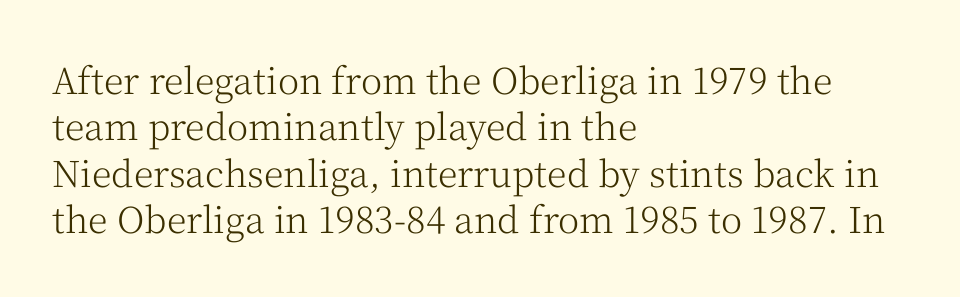
Q: Is the text bold? A: No.
Q: Is the text italic (slanted)? A: No, it is upright.
Q: Is the typeface a serif or a sans-serif typeface? A: Serif.
Q: Is the text underlined? A: No.
Q: How is the paragraph aligned? A: Left-aligned.
Q: Is the spacing between letters normal or unusually wide? A: Normal.
Q: Is the spacing between lines tight, normal or loose? A: Normal.
Q: Width (condensed, normal, or wide)? A: Normal.
Q: Stroke contrast? A: Medium.
Q: x-height? A: Medium.
Q: Monospaced? A: No.
